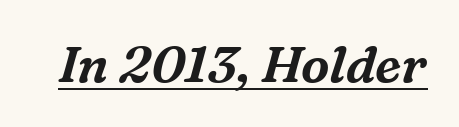
The image shows 51 px serif type, italic (leaning right); set normal letter spacing, underlined; medium stroke contrast and a medium x-height.
